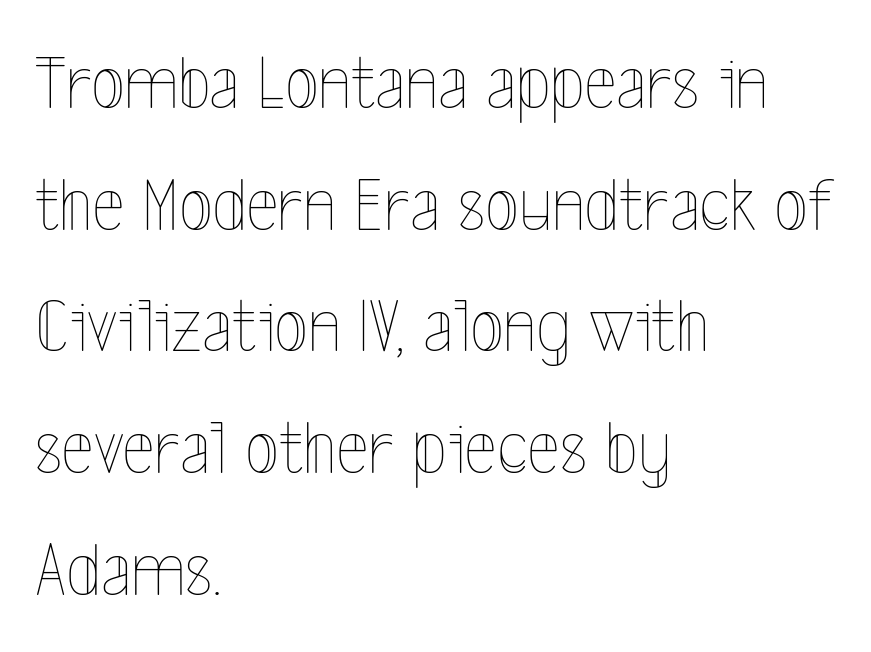
Q: Is the text bold? A: No.
Q: Is the text italic (slanted)? A: No, it is upright.
Q: Is the text underlined? A: No.
Q: How is the paragraph aligned? A: Left-aligned.
Q: Is the spacing between letters normal or unusually wide? A: Normal.
Q: Is the spacing between lines tight, normal or loose? A: Normal.
Q: Width (condensed, normal, or wide)? A: Condensed.
Q: x-height? A: Medium.
Q: Monospaced? A: No.
